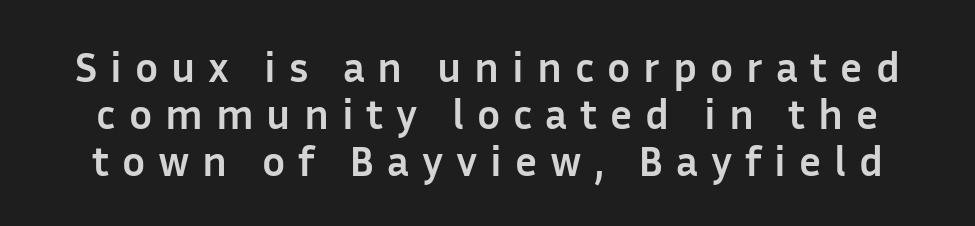
The image shows 43 px semibold sans-serif type, upright; set tight line spacing (1.09x), unusually wide letter spacing (+0.3 em), not underlined; low stroke contrast and a medium x-height.
